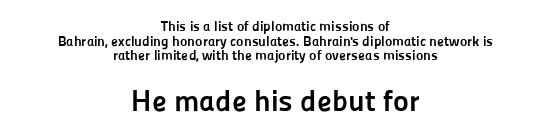
The image shows 30 px semibold sans-serif type, upright; set centered, tight line spacing (1.04x), normal letter spacing, not underlined; the second (bottom) block is 2.14x larger; low stroke contrast and a medium x-height.
